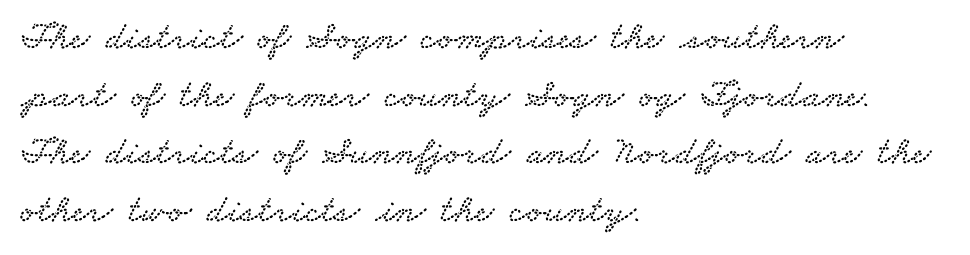
Spacing verdict: proportional, widths tailored to each character. Plain, unruled lines of type. All the whitespace from short lines collects on the right. The block of text has a typical density, with ordinary space between rows. The passage shown has conventional tracking throughout.
